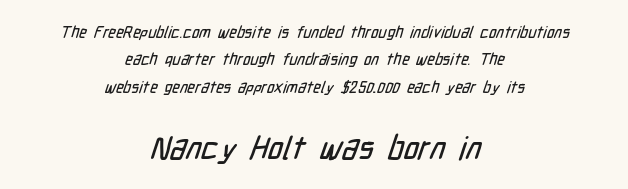
This rendering features lettering with no underline. The following chunk of copy outweighs the initial chunk in type size. Tracking value appears to be zero — textbook default spacing. Both edges are ragged and mirror each other, which tells us the setting is centered.
